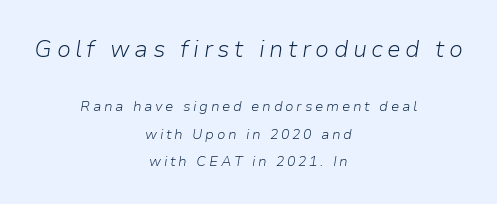
Q: Is the text bold? A: No.
Q: Is the text italic (slanted)? A: Yes, it leans right by about 9 degrees.
Q: Is the text underlined? A: No.
Q: How is the paragraph aligned? A: Centered.
Q: Is the spacing between lines tight, normal or loose? A: Loose.
Q: Which block of text is set in a larger size, the first (top) or the second (bottom)? A: The first (top) one.
